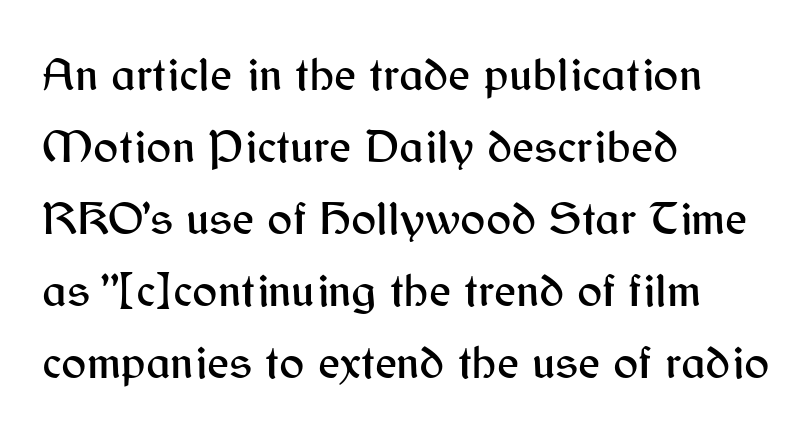
Q: Is the text italic (slanted)? A: No, it is upright.
Q: Is the typeface a serif or a sans-serif typeface? A: Sans-serif.
Q: Is the text underlined? A: No.
Q: How is the paragraph aligned? A: Left-aligned.
Q: Is the spacing between letters normal or unusually wide? A: Normal.
Q: Is the spacing between lines tight, normal or loose? A: Normal.
Q: Width (condensed, normal, or wide)? A: Normal.
Q: Stroke contrast? A: Medium.
Q: x-height? A: Medium.
Q: Monospaced? A: No.
